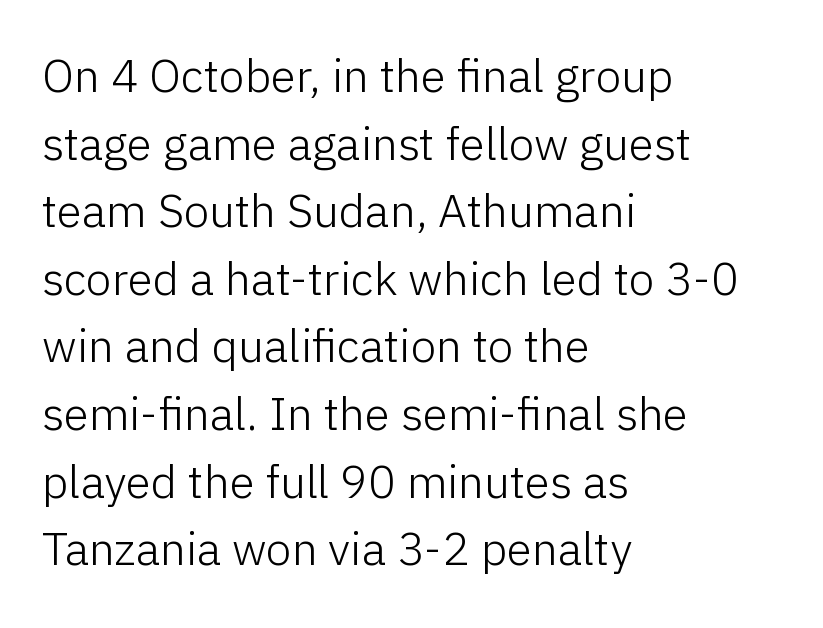
Q: Is the text bold? A: No.
Q: Is the text italic (slanted)? A: No, it is upright.
Q: Is the typeface a serif or a sans-serif typeface? A: Sans-serif.
Q: Is the text underlined? A: No.
Q: How is the paragraph aligned? A: Left-aligned.
Q: Is the spacing between letters normal or unusually wide? A: Normal.
Q: Is the spacing between lines tight, normal or loose? A: Normal.
Q: Width (condensed, normal, or wide)? A: Normal.
Q: Stroke contrast? A: Low.
Q: x-height? A: Medium.
Q: Monospaced? A: No.
